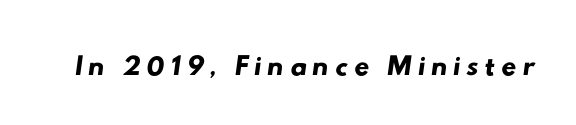
{"serif": "no", "width": "wide", "stroke_contrast": "low", "x_height": "small", "monospaced": "no", "underline": "no", "glyph_px": 42}
